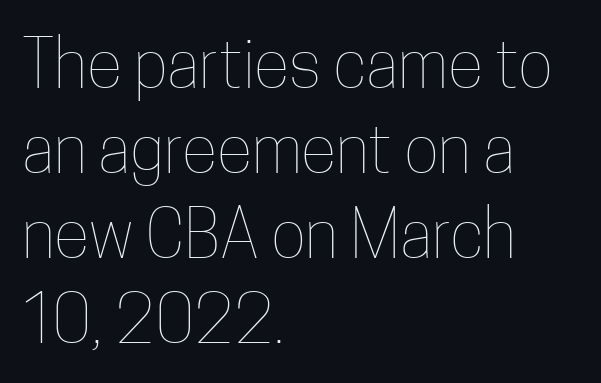
{"italic": "no", "bold": "no", "weight": "thin", "width": "condensed", "stroke_contrast": "low", "x_height": "medium", "monospaced": "no", "underline": "no", "align": "left", "line_spacing": "normal", "line_spacing_ratio": 1.29, "letter_spacing": "normal", "letter_spacing_em": 0.0, "glyph_px": 66}
